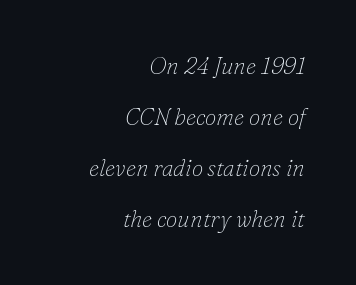
The image shows 23 px text type, italic (leaning right); set right-aligned, loose line spacing (2.22x), normal letter spacing, not underlined.
